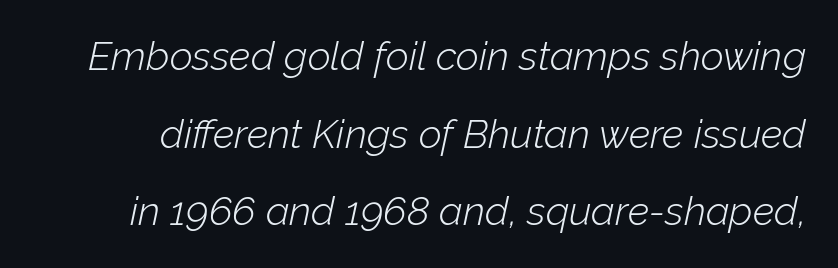
Varying glyph widths throughout — classic text-font behaviour. The axis of the letterforms is tilted away from vertical. Anything drawn beneath the words? Only blank space. The passage shown stacks its lines with a broad gap. No heavy texture on the line: the type isn't bold. Letter spacing: default.
